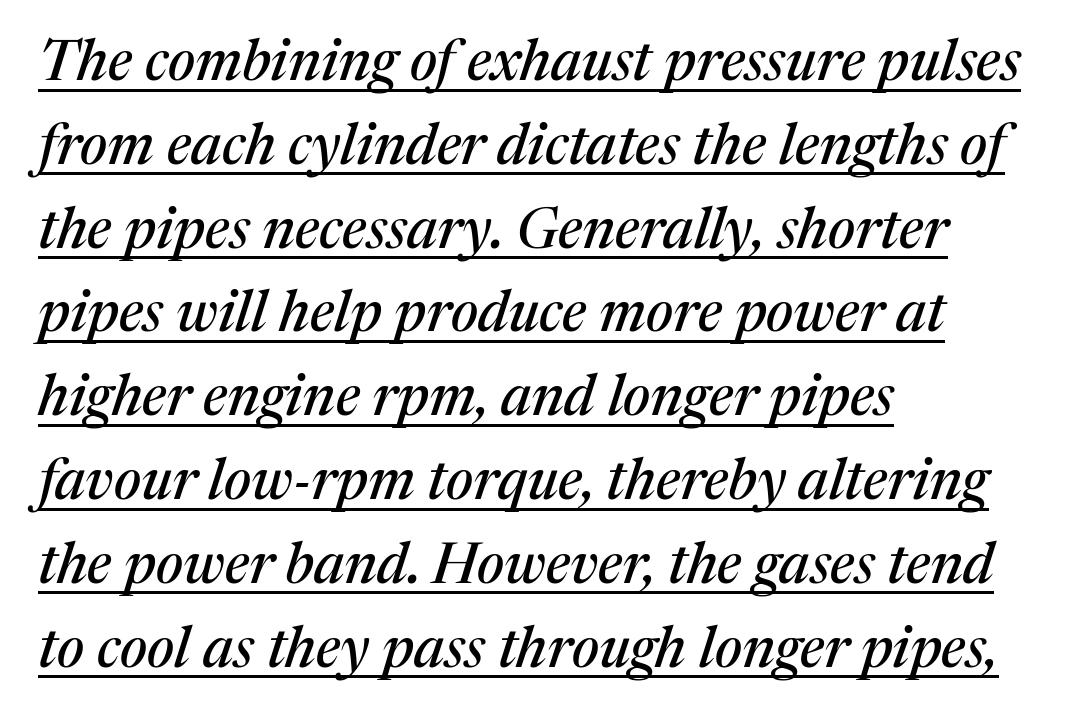
{"serif": "yes", "italic": "yes", "lean": "right", "slant_degrees": 17, "width": "normal", "stroke_contrast": "medium", "x_height": "medium", "monospaced": "no", "underline": "yes", "align": "left", "line_spacing": "normal", "line_spacing_ratio": 1.47, "letter_spacing": "normal", "letter_spacing_em": 0.0, "glyph_px": 57}
